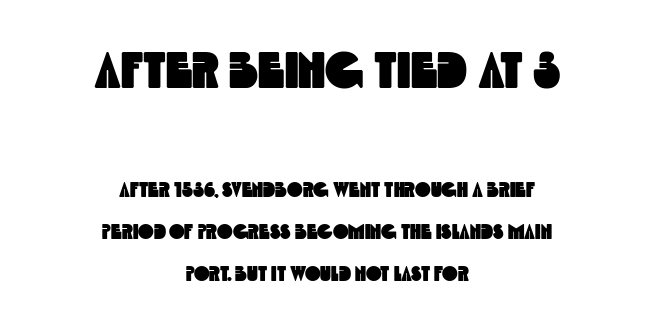
The image shows 52 px condensed sans-serif type; set centered, loose line spacing (2.0x), normal letter spacing, not underlined; the first (top) block is 2.48x larger; a large x-height.
